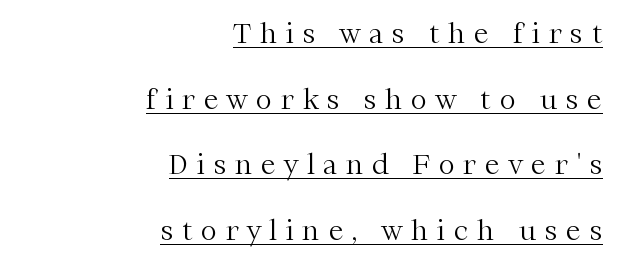
Weight: in the light-to-regular range. Where is the straight margin? On the right. Honestly, the rows look like they've been pulled way apart. Do the letters lean? They stand straight.
